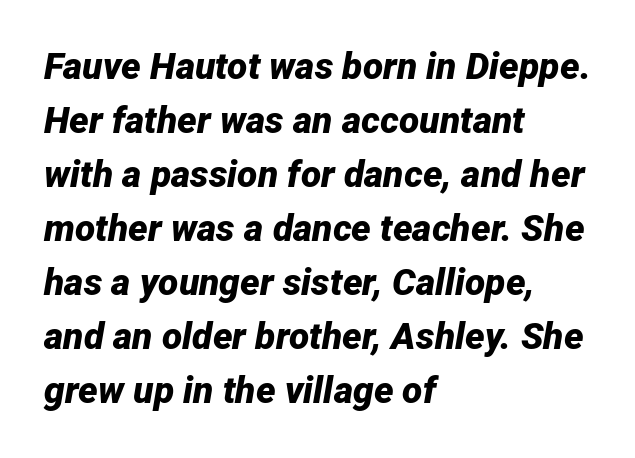
The image shows 37 px bold type, italic (leaning right); set left-aligned, normal line spacing (1.46x), normal letter spacing, not underlined; low stroke contrast and a medium x-height.
